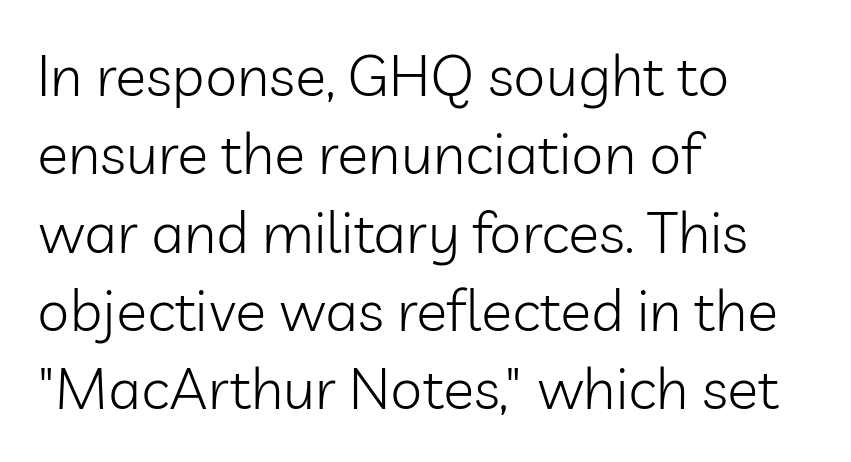
{"serif": "no", "italic": "no", "bold": "no", "weight": "light", "width": "normal", "stroke_contrast": "low", "x_height": "medium", "monospaced": "no", "underline": "no", "align": "left", "line_spacing": "normal", "line_spacing_ratio": 1.35, "letter_spacing": "normal", "letter_spacing_em": 0.0, "glyph_px": 58}
